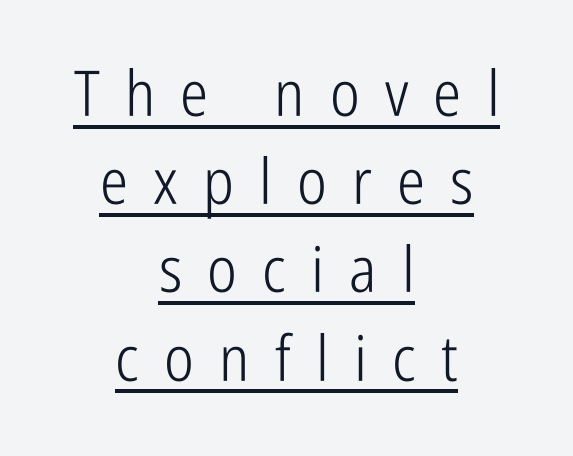
{"serif": "no", "italic": "no", "bold": "no", "weight": "light", "width": "condensed", "stroke_contrast": "low", "x_height": "medium", "monospaced": "no", "underline": "yes", "align": "center", "line_spacing": "normal", "line_spacing_ratio": 1.4, "letter_spacing": "wide", "letter_spacing_em": 0.4, "glyph_px": 63}
